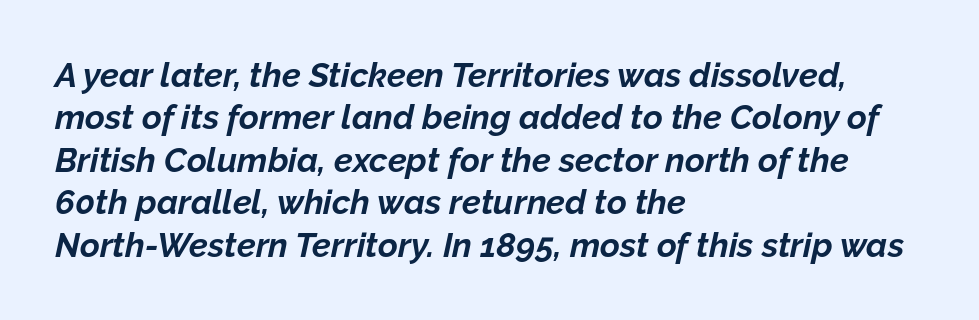
The image shows 34 px bold type, italic (leaning right); set left-aligned, normal line spacing (1.25x), normal letter spacing, not underlined; low stroke contrast and a medium x-height.
